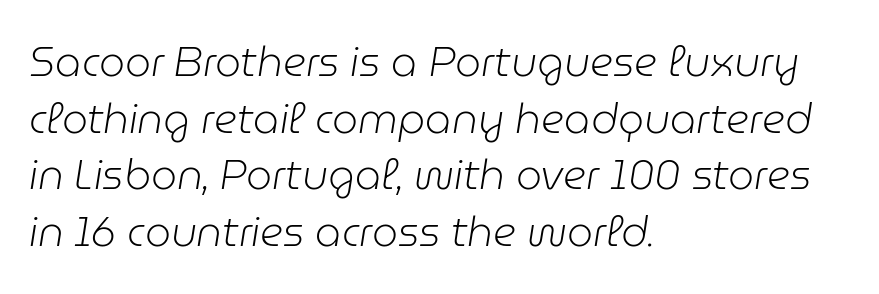
The leading is moderate, giving the passage an even texture. Tall strokes in this sample are angled rather than plumb. The tracking reads as untouched default to a designer's eye. Proportional: the letters do not fall into vertical columns.
